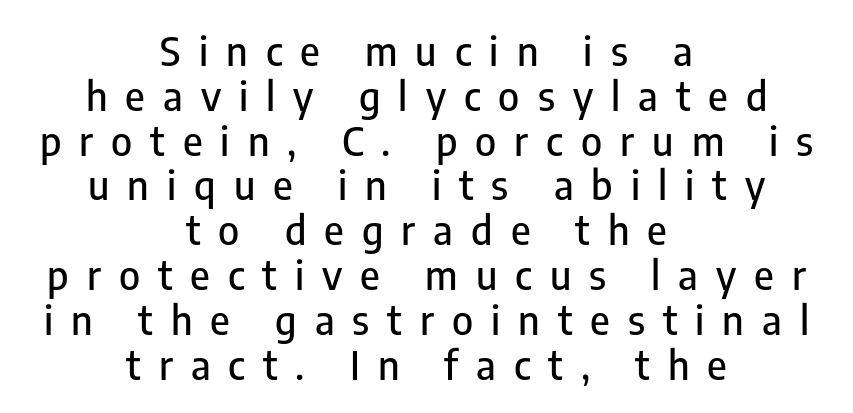
{"serif": "no", "italic": "no", "width": "condensed", "stroke_contrast": "low", "x_height": "medium", "monospaced": "no", "underline": "no", "align": "center", "line_spacing": "tight", "line_spacing_ratio": 1.12, "letter_spacing": "wide", "letter_spacing_em": 0.45, "glyph_px": 40}
